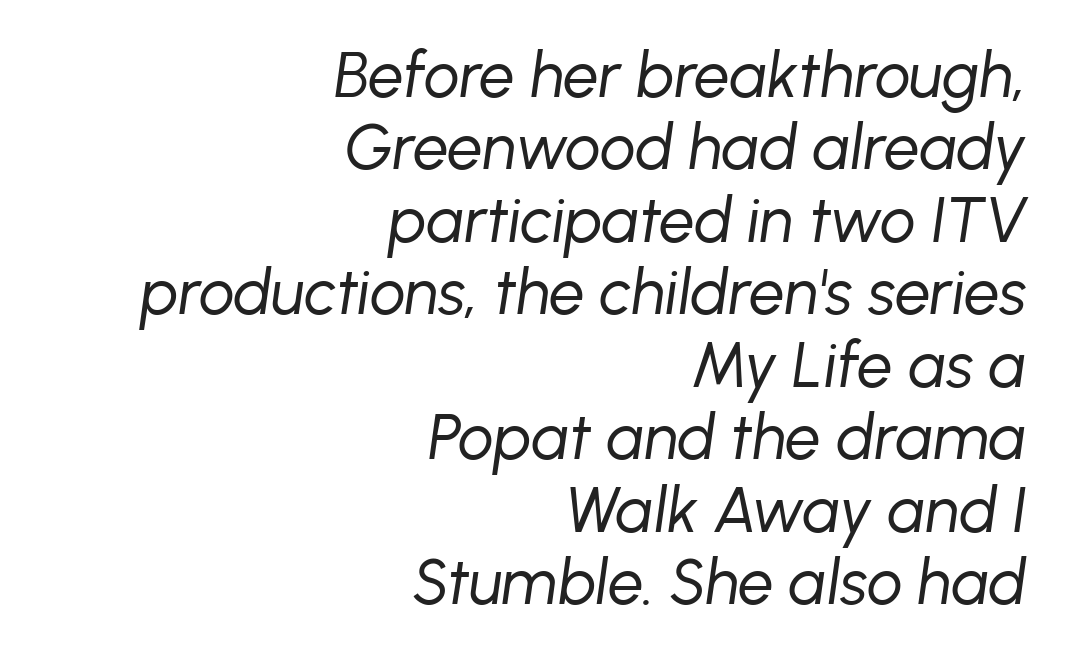
Would a proofreader flag this as italicized? Yes. The letters look calm and open, with moderate or lighter stems. A clean baseline with only descenders dipping below it. The lines in this sample share a right terminus and differ only in where they begin.
